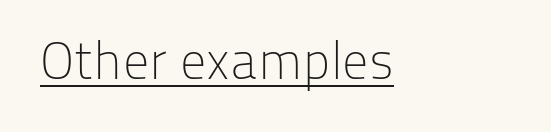
Q: Is the text bold? A: No.
Q: Is the text italic (slanted)? A: No, it is upright.
Q: Is the typeface a serif or a sans-serif typeface? A: Sans-serif.
Q: Is the text underlined? A: Yes.
Q: Is the spacing between letters normal or unusually wide? A: Normal.
Q: Width (condensed, normal, or wide)? A: Normal.
Q: Stroke contrast? A: Low.
Q: x-height? A: Medium.
Q: Monospaced? A: No.
